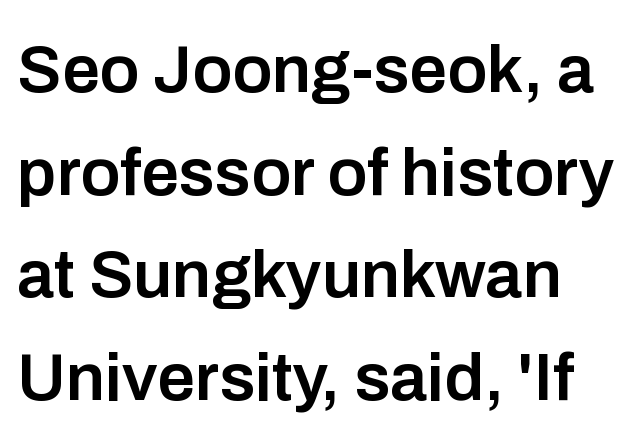
A classic flush-left, rag-right setting is used for this passage. This sample uses plain, unmodified letter spacing. Characters remain perfectly vertical along every line. The passage shown is semibold, sitting just below true bold.
